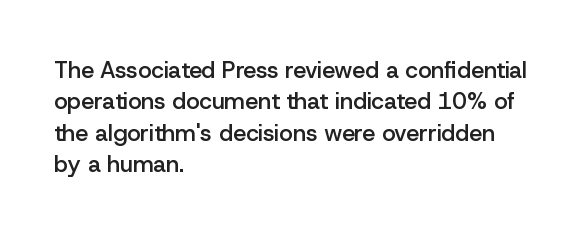
{"italic": "no", "bold": "semi", "underline": "no", "align": "left", "line_spacing": "normal", "line_spacing_ratio": 1.36, "letter_spacing": "normal", "letter_spacing_em": 0.0, "glyph_px": 23}
